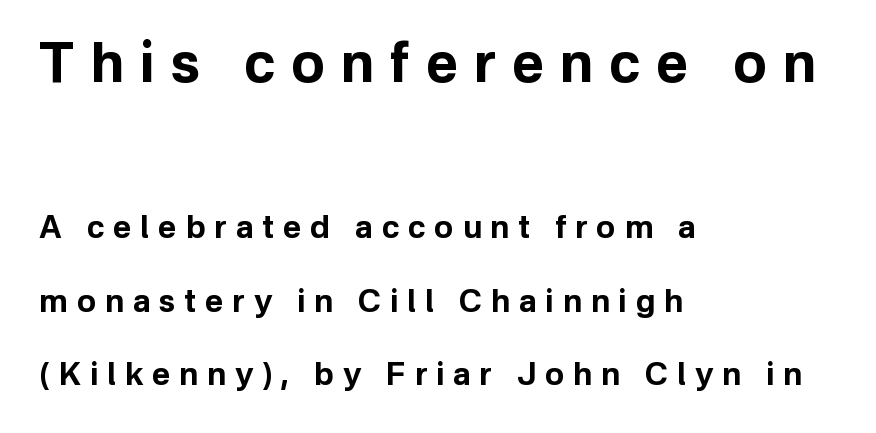
{"serif": "no", "italic": "no", "bold": "yes", "weight": "bold", "width": "normal", "stroke_contrast": "low", "x_height": "medium", "monospaced": "no", "underline": "no", "align": "left", "line_spacing": "loose", "line_spacing_ratio": 2.38, "letter_spacing": "wide", "letter_spacing_em": 0.29, "larger_block": "first", "size_ratio": 1.77, "glyph_px": 55}
